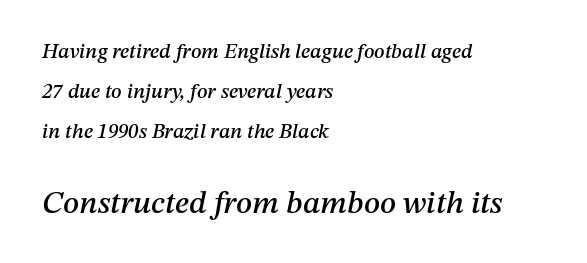
{"italic": "yes", "lean": "right", "slant_degrees": 12, "width": "normal", "stroke_contrast": "medium", "x_height": "medium", "monospaced": "no", "underline": "no", "align": "left", "line_spacing": "loose", "line_spacing_ratio": 1.91, "letter_spacing": "normal", "letter_spacing_em": 0.0, "larger_block": "second", "size_ratio": 1.52, "glyph_px": 32}
